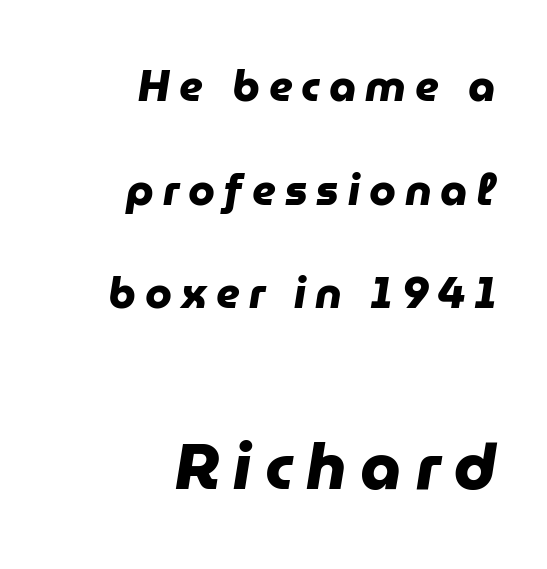
Q: Is the text bold? A: Yes.
Q: Is the typeface a serif or a sans-serif typeface? A: Sans-serif.
Q: Is the text underlined? A: No.
Q: How is the paragraph aligned? A: Right-aligned.
Q: Is the spacing between letters normal or unusually wide? A: Unusually wide.
Q: Is the spacing between lines tight, normal or loose? A: Loose.
Q: Which block of text is set in a larger size, the first (top) or the second (bottom)? A: The second (bottom) one.
Q: Width (condensed, normal, or wide)? A: Normal.
Q: Stroke contrast? A: Low.
Q: x-height? A: Medium.
Q: Monospaced? A: No.
